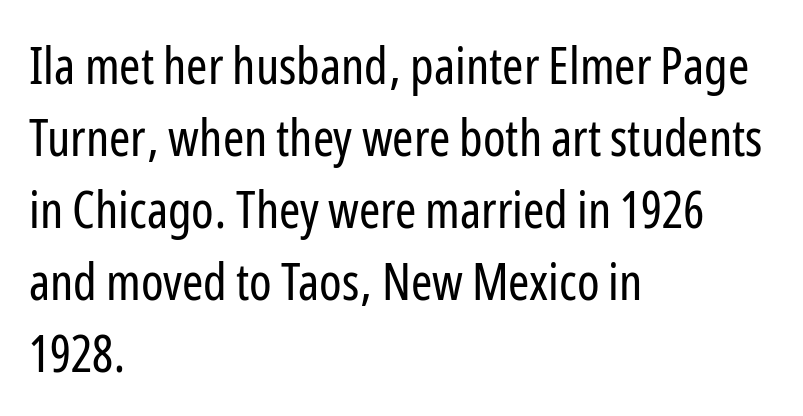
Nobody touched the tracking dial on this one. Underline: absent. The weight would be labelled regular, book, light, or lighter still. Posture: upright roman. The rendering shows plain stroke endings on the letterforms — a sans-serif design.
